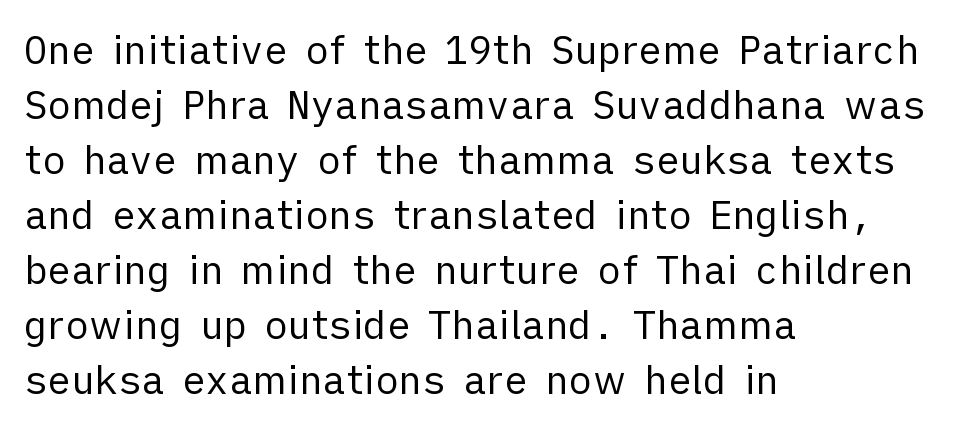
The image shows 39 px regular-weight sans-serif type, upright; set left-aligned, normal line spacing (1.41x), normal letter spacing, not underlined; low stroke contrast and a medium x-height.
